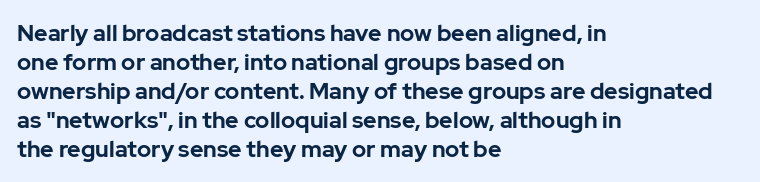
Q: Is the text bold? A: Yes.
Q: Is the text italic (slanted)? A: No, it is upright.
Q: Is the text underlined? A: No.
Q: How is the paragraph aligned? A: Left-aligned.
Q: Is the spacing between letters normal or unusually wide? A: Normal.
Q: Is the spacing between lines tight, normal or loose? A: Normal.
